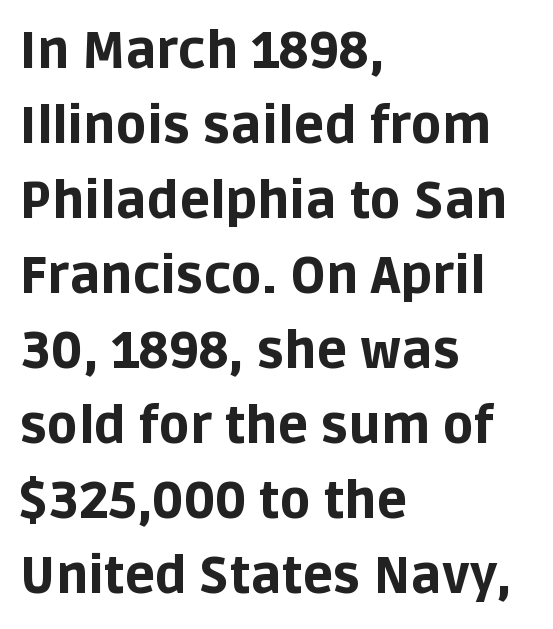
{"serif": "no", "italic": "no", "bold": "yes", "weight": "bold", "width": "normal", "stroke_contrast": "low", "x_height": "large", "monospaced": "no", "underline": "no", "align": "left", "line_spacing": "normal", "line_spacing_ratio": 1.47, "letter_spacing": "normal", "letter_spacing_em": 0.0, "glyph_px": 51}
